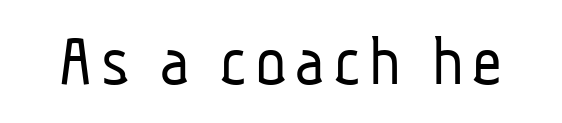
{"serif": "no", "bold": "no", "weight": "light", "width": "condensed", "stroke_contrast": "low", "x_height": "medium", "monospaced": "no", "underline": "no", "glyph_px": 73}
